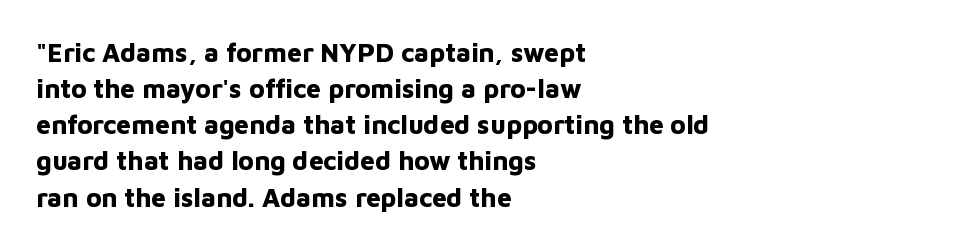
{"italic": "no", "bold": "yes", "underline": "no", "align": "left", "line_spacing": "normal", "line_spacing_ratio": 1.39, "letter_spacing": "normal", "letter_spacing_em": 0.0, "glyph_px": 26}
